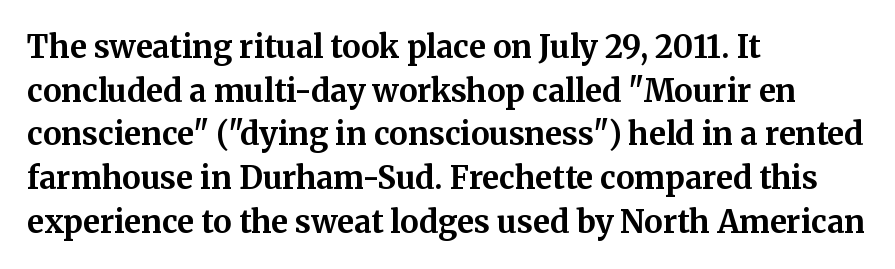
Regular leading. The words here are not underlined. What weight is shown? A full bold with thick strokes. One-word summary of the alignment: left. Default kerning and tracking; the words read as compact shapes. The face used here is proportionally spaced, like ordinary book or web type.
